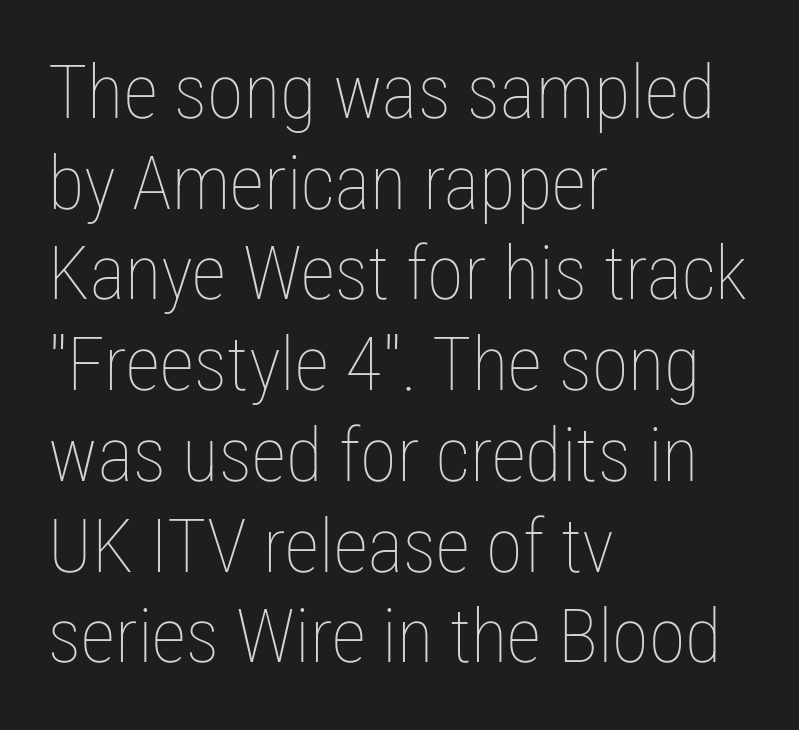
Q: Is the text bold? A: No.
Q: Is the text italic (slanted)? A: No, it is upright.
Q: Is the text underlined? A: No.
Q: How is the paragraph aligned? A: Left-aligned.
Q: Is the spacing between letters normal or unusually wide? A: Normal.
Q: Width (condensed, normal, or wide)? A: Condensed.
Q: Stroke contrast? A: Low.
Q: x-height? A: Medium.
Q: Monospaced? A: No.
